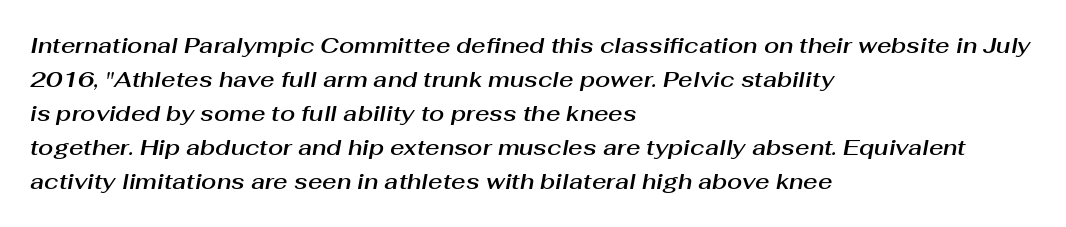
Q: Is the text italic (slanted)? A: Yes, it leans right by about 10 degrees.
Q: Is the text underlined? A: No.
Q: How is the paragraph aligned? A: Left-aligned.
Q: Is the spacing between letters normal or unusually wide? A: Normal.
Q: Is the spacing between lines tight, normal or loose? A: Normal.
